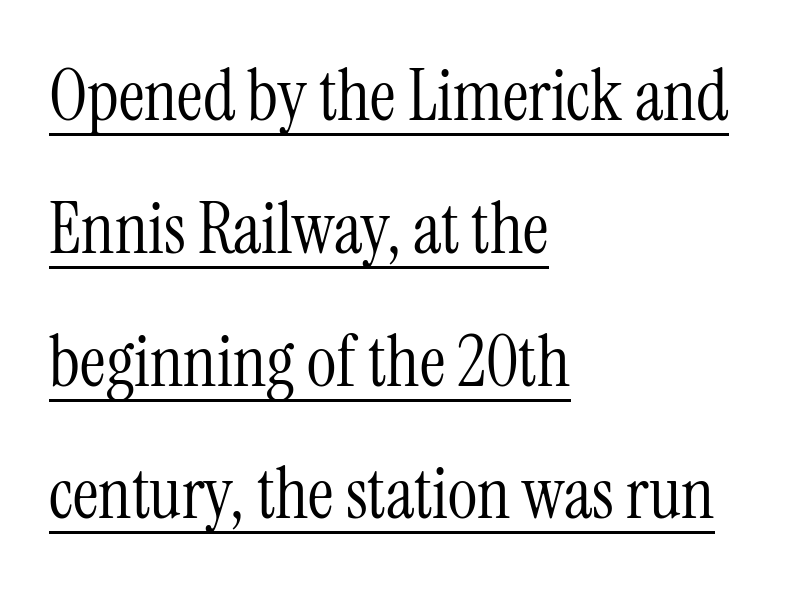
The image shows 71 px light, condensed serif type, upright; set left-aligned, line spacing 1.87x, normal letter spacing, underlined; medium stroke contrast and a medium x-height.
